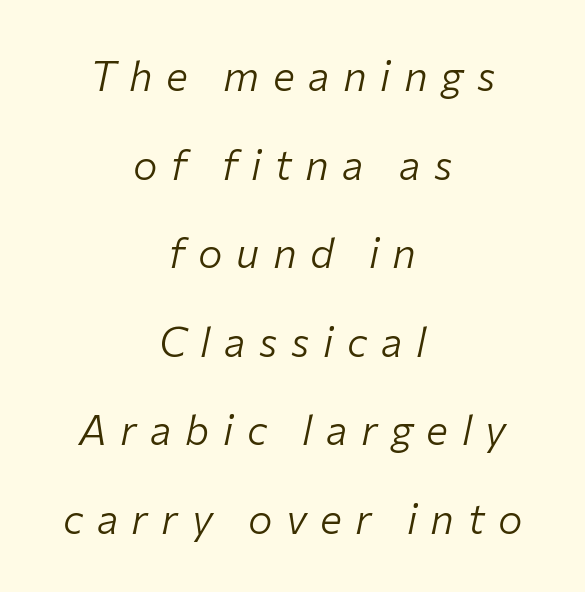
Words appear elongated and porous because spacing is wide. The strokes carry an ordinary text weight at most. Posture: slanted. The space between consecutive lines is lavish.
